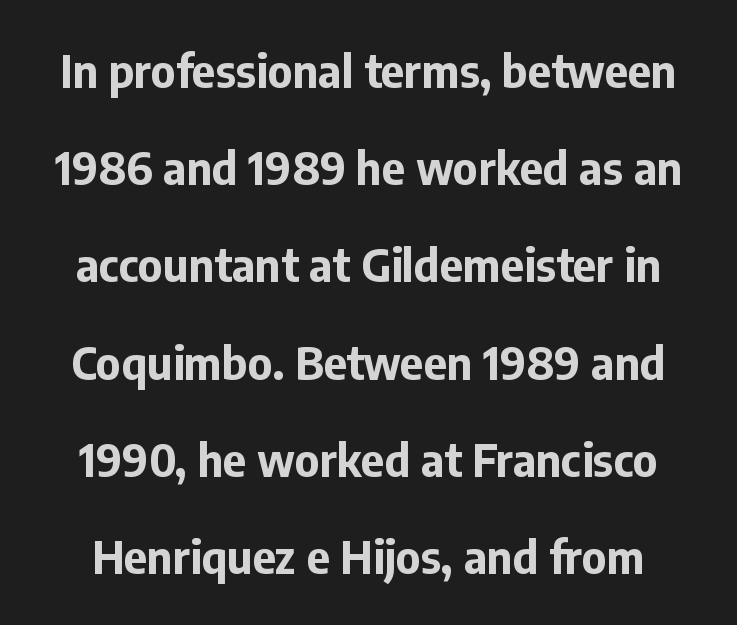
Q: Is the text bold? A: Yes.
Q: Is the text italic (slanted)? A: No, it is upright.
Q: Is the typeface a serif or a sans-serif typeface? A: Sans-serif.
Q: Is the text underlined? A: No.
Q: Is the spacing between letters normal or unusually wide? A: Normal.
Q: Is the spacing between lines tight, normal or loose? A: Loose.
Q: Width (condensed, normal, or wide)? A: Normal.
Q: Stroke contrast? A: Low.
Q: x-height? A: Medium.
Q: Monospaced? A: No.
